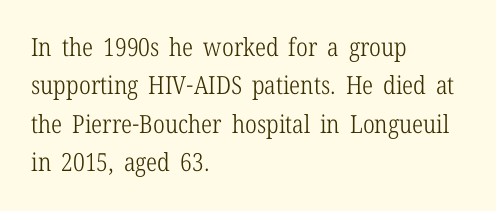
This sample uses an upright cut, with every glyph sitting square on the baseline. The string is rendered with underlining switched off. Tracking value appears to be zero — textbook default spacing. The lines in this sample share a left origin and differ only in where they stop. Vertical spacing — default.
